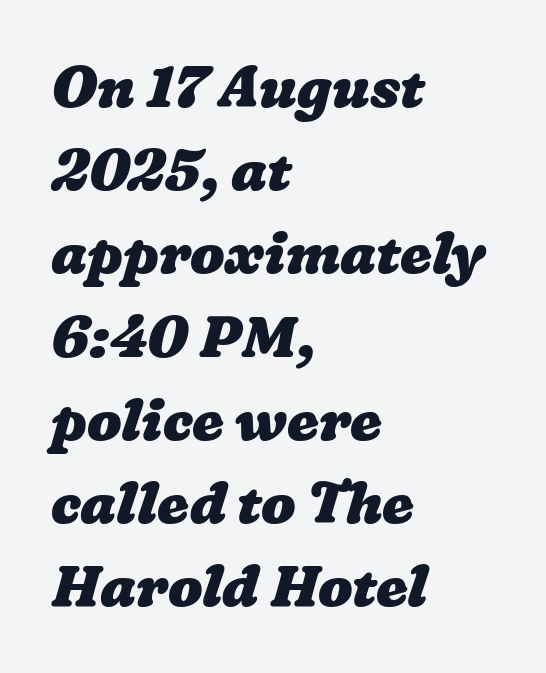
Q: Is the text bold? A: Yes.
Q: Is the text underlined? A: No.
Q: How is the paragraph aligned? A: Left-aligned.
Q: Is the spacing between letters normal or unusually wide? A: Normal.
Q: Is the spacing between lines tight, normal or loose? A: Normal.
Q: Width (condensed, normal, or wide)? A: Wide.
Q: Stroke contrast? A: Low.
Q: x-height? A: Medium.
Q: Monospaced? A: No.
